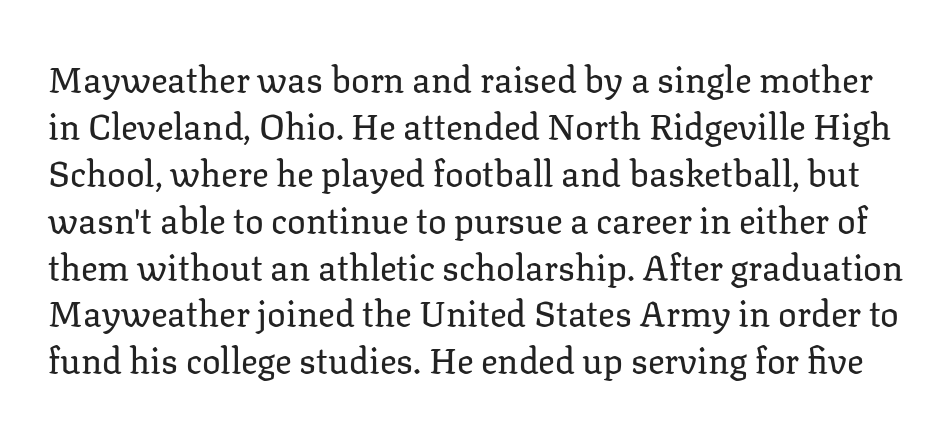
The image shows 35 px regular-weight serif type, upright; set normal line spacing (1.34x), normal letter spacing, not underlined; low stroke contrast and a medium x-height.
